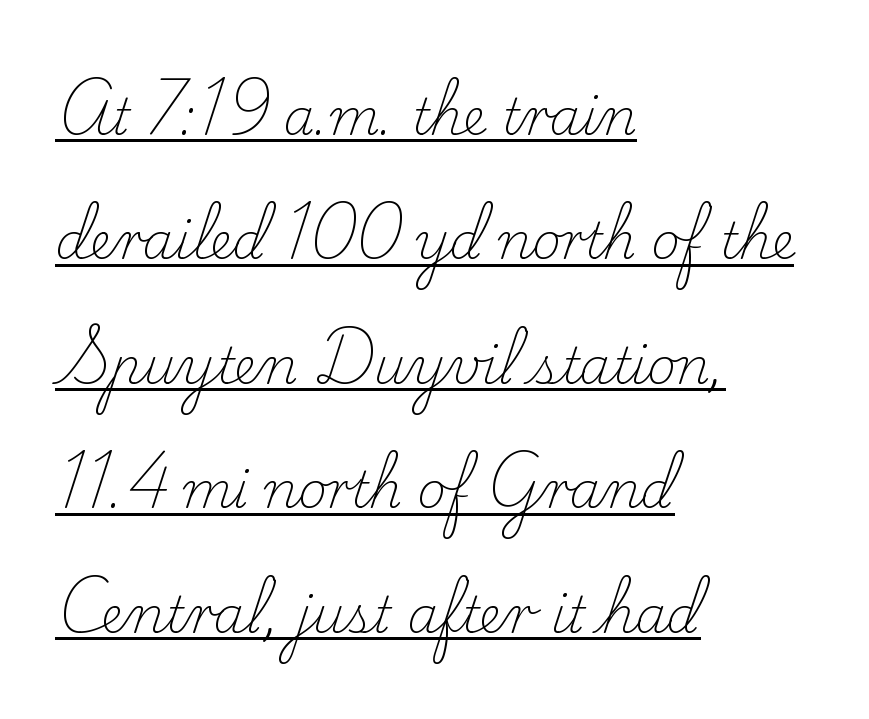
{"serif": "yes", "bold": "no", "weight": "light", "width": "normal", "stroke_contrast": "low", "x_height": "small", "monospaced": "no", "underline": "yes", "align": "left", "line_spacing": "loose", "line_spacing_ratio": 2.49, "letter_spacing": "normal", "letter_spacing_em": 0.0, "glyph_px": 50}
